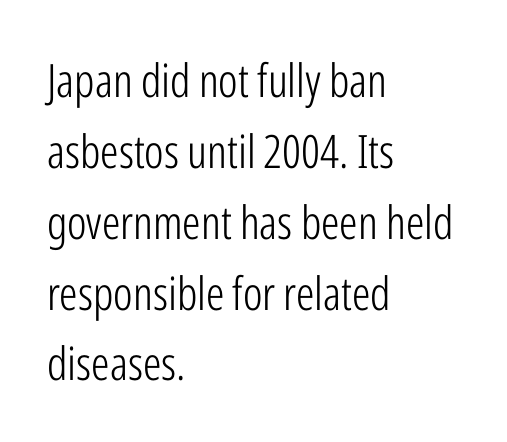
Q: Is the text bold? A: No.
Q: Is the text italic (slanted)? A: No, it is upright.
Q: Is the typeface a serif or a sans-serif typeface? A: Sans-serif.
Q: Is the text underlined? A: No.
Q: How is the paragraph aligned? A: Left-aligned.
Q: Is the spacing between letters normal or unusually wide? A: Normal.
Q: Is the spacing between lines tight, normal or loose? A: Normal.
Q: Width (condensed, normal, or wide)? A: Condensed.
Q: Stroke contrast? A: Low.
Q: x-height? A: Medium.
Q: Monospaced? A: No.
